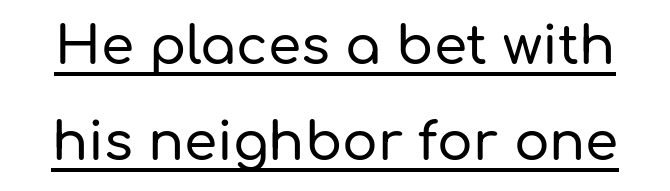
{"serif": "no", "italic": "no", "width": "normal", "stroke_contrast": "low", "x_height": "medium", "monospaced": "no", "underline": "yes", "line_spacing_ratio": 1.82, "letter_spacing": "normal", "letter_spacing_em": 0.0, "glyph_px": 53}
